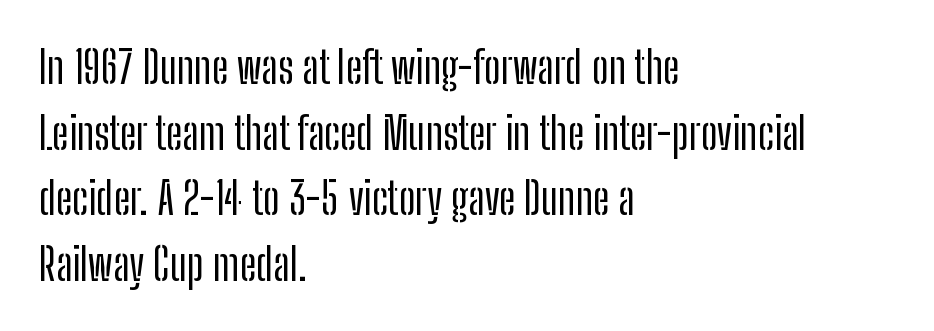
The image shows 45 px condensed sans-serif type, upright; set left-aligned, normal line spacing (1.46x), normal letter spacing, not underlined; low stroke contrast and a medium x-height.
